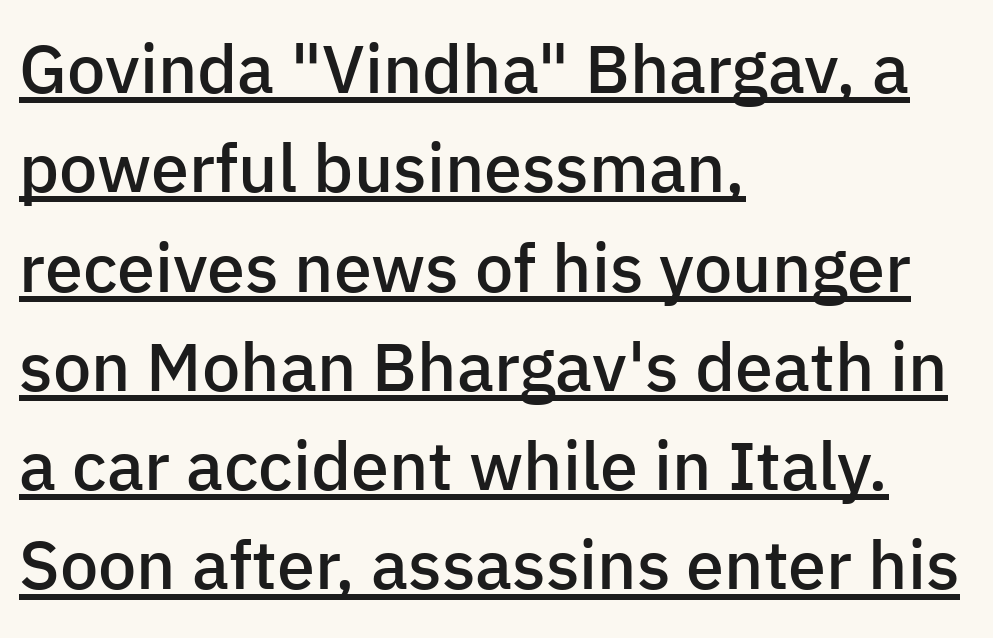
The image shows 68 px semibold sans-serif type, upright; set left-aligned, normal line spacing (1.46x), normal letter spacing, underlined; low stroke contrast and a medium x-height.
